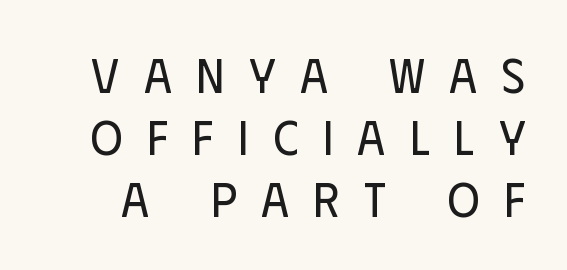
Between one letter and the next there's a generous, obvious gap. Each letter keeps its own natural width here, so spacing adapts to shape. The text was rendered using a sans face with plain stroke endings. Ordinary non-slanted type is in use. The gap between lines stays unmarked.
